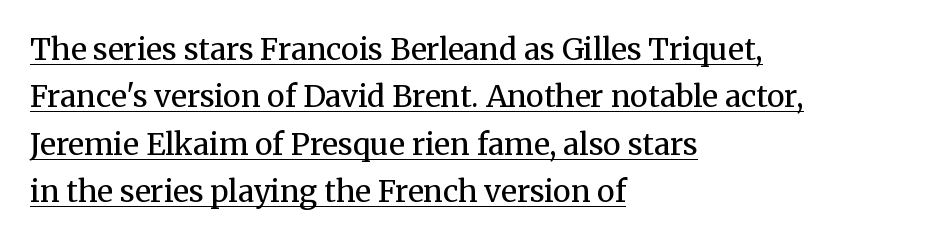
These lines are rendered in a variable-pitch font. The typeface chosen for these lines features serifs. Designer's note — italics off, roman on. Is there much room between lines? A standard amount, neither cramped nor airy. Look at the tracking — it's just the regular setting, nothing added.
